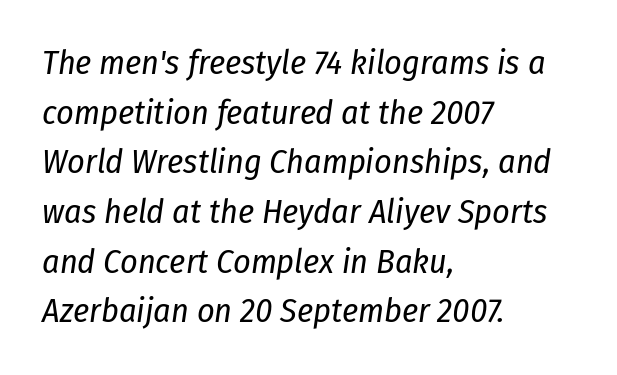
Q: Is the text bold? A: No.
Q: Is the text italic (slanted)? A: Yes, it leans right by about 8 degrees.
Q: Is the text underlined? A: No.
Q: How is the paragraph aligned? A: Left-aligned.
Q: Is the spacing between letters normal or unusually wide? A: Normal.
Q: Is the spacing between lines tight, normal or loose? A: Normal.
Q: Width (condensed, normal, or wide)? A: Condensed.
Q: Stroke contrast? A: Low.
Q: x-height? A: Medium.
Q: Monospaced? A: No.
